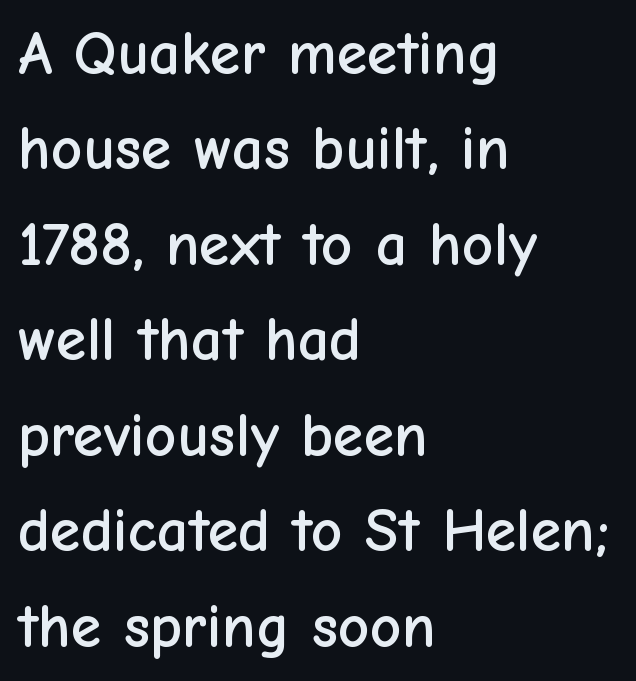
Q: Is the text italic (slanted)? A: No, it is upright.
Q: Is the typeface a serif or a sans-serif typeface? A: Sans-serif.
Q: Is the text underlined? A: No.
Q: How is the paragraph aligned? A: Left-aligned.
Q: Is the spacing between letters normal or unusually wide? A: Normal.
Q: Is the spacing between lines tight, normal or loose? A: Normal.
Q: Width (condensed, normal, or wide)? A: Normal.
Q: Stroke contrast? A: Low.
Q: x-height? A: Medium.
Q: Monospaced? A: No.
